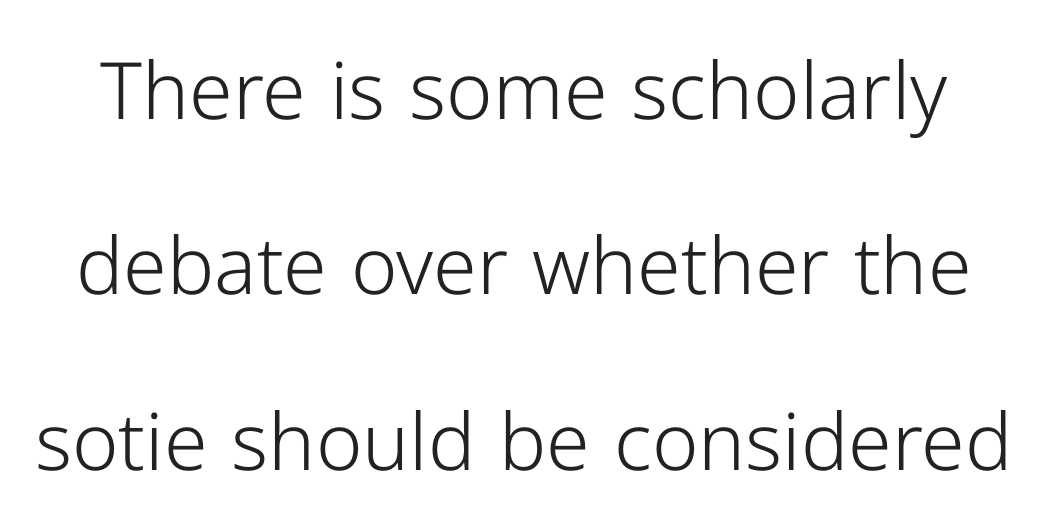
The designer dialed line spacing up above the default. The area under the type is left untouched. The letters look calm and open, with moderate or lighter stems. Glyph-to-glyph distance matches everyday printed text.
